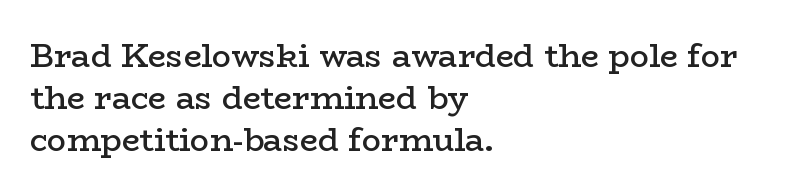
Q: Is the text bold? A: Semi-bold.
Q: Is the text italic (slanted)? A: No, it is upright.
Q: Is the typeface a serif or a sans-serif typeface? A: Serif.
Q: Is the text underlined? A: No.
Q: How is the paragraph aligned? A: Left-aligned.
Q: Is the spacing between letters normal or unusually wide? A: Normal.
Q: Is the spacing between lines tight, normal or loose? A: Normal.
Q: Width (condensed, normal, or wide)? A: Wide.
Q: Stroke contrast? A: Low.
Q: x-height? A: Medium.
Q: Monospaced? A: No.
